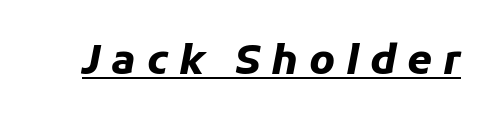
Q: Is the text bold? A: Yes.
Q: Is the text italic (slanted)? A: Yes, it leans right by about 11 degrees.
Q: Is the text underlined? A: Yes.
Q: Is the spacing between letters normal or unusually wide? A: Unusually wide.
Q: Width (condensed, normal, or wide)? A: Normal.
Q: Stroke contrast? A: Low.
Q: x-height? A: Medium.
Q: Monospaced? A: No.
